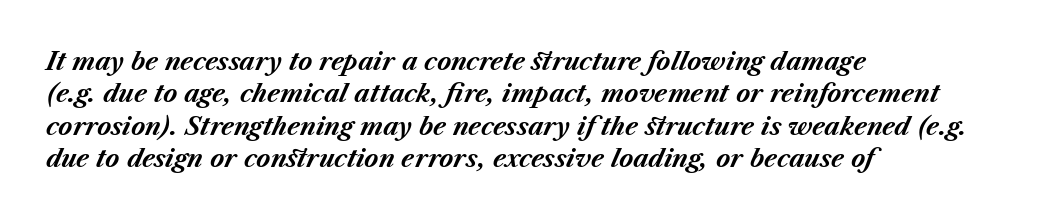
Letters rest on an invisible, unmarked baseline. Is the type bold? Yes — the strokes are clearly thick and heavy. Reading down the block, your eye returns to a fixed left position each line. The axis of the letterforms is tilted away from vertical. Short note: letters normally spaced. The leading is moderate, giving the passage an even texture.
